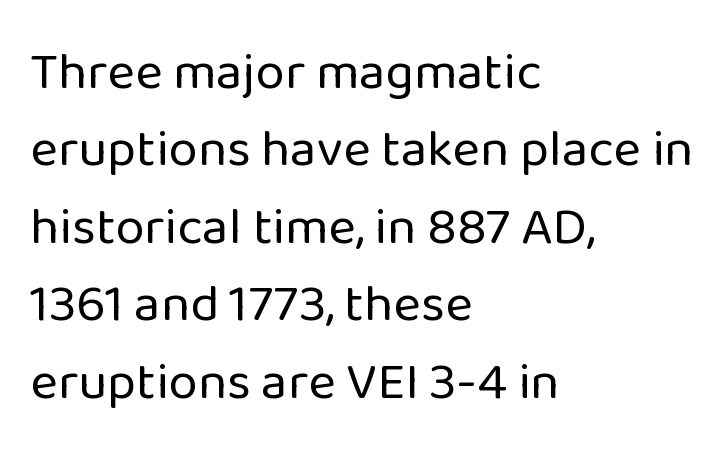
The baseline area is clear. The passage shown is typeset with a sans-serif family. The passage shown is not bold in any degree. These lines are rendered in a variable-pitch font. A classic flush-left, rag-right setting is used for this passage.
